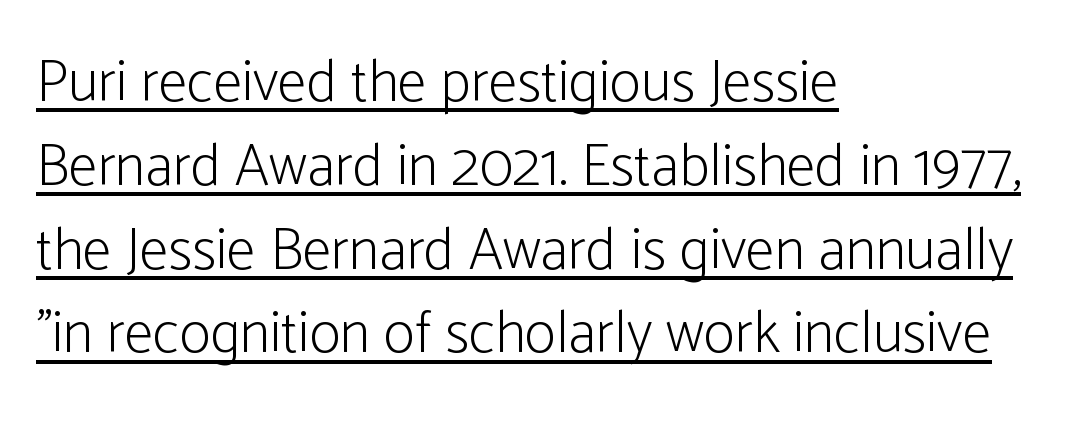
Q: Is the text bold? A: No.
Q: Is the text italic (slanted)? A: No, it is upright.
Q: Is the typeface a serif or a sans-serif typeface? A: Sans-serif.
Q: Is the text underlined? A: Yes.
Q: How is the paragraph aligned? A: Left-aligned.
Q: Is the spacing between letters normal or unusually wide? A: Normal.
Q: Is the spacing between lines tight, normal or loose? A: Normal.
Q: Width (condensed, normal, or wide)? A: Condensed.
Q: Stroke contrast? A: Low.
Q: x-height? A: Medium.
Q: Monospaced? A: No.
